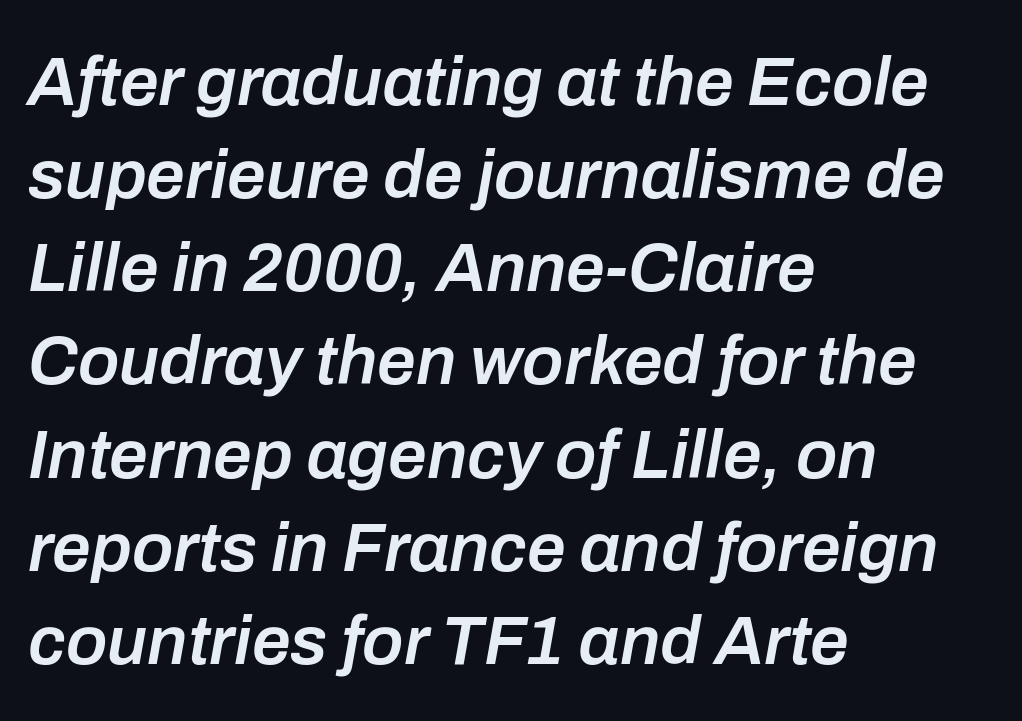
{"italic": "yes", "lean": "right", "slant_degrees": 10, "bold": "semi", "weight": "semibold", "width": "normal", "stroke_contrast": "low", "x_height": "medium", "monospaced": "no", "underline": "no", "align": "left", "line_spacing": "normal", "line_spacing_ratio": 1.35, "letter_spacing": "normal", "letter_spacing_em": 0.0, "glyph_px": 69}
